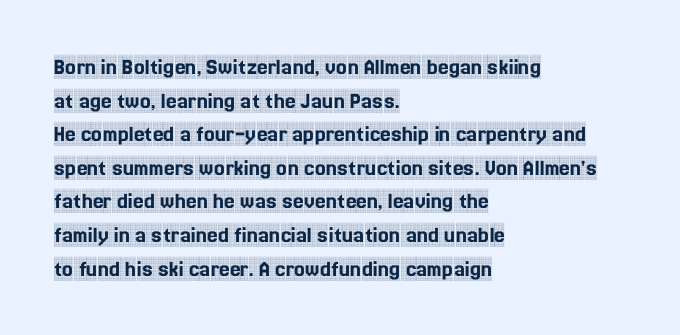
The image shows 24 px text type, upright; set left-aligned, normal line spacing (1.4x), normal letter spacing, not underlined.
